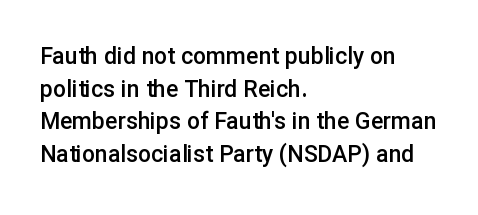
Q: Is the text bold? A: Semi-bold.
Q: Is the text italic (slanted)? A: No, it is upright.
Q: Is the text underlined? A: No.
Q: How is the paragraph aligned? A: Left-aligned.
Q: Is the spacing between letters normal or unusually wide? A: Normal.
Q: Is the spacing between lines tight, normal or loose? A: Normal.
